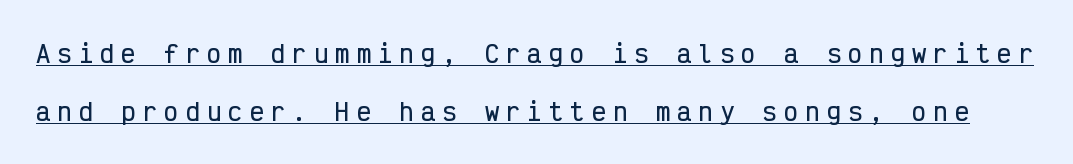
The image shows 24 px text type, upright; set loose line spacing (2.42x), unusually wide letter spacing (+0.29 em), underlined.
